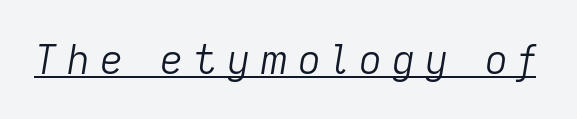
You could only call the tracking loose — the letters float apart. Proportional: the letters do not fall into vertical columns. The cut favours lightness, reaching ordinary text weight at its darkest. This sample uses an oblique cut, with every glyph tilted off the vertical. Notice how a bar underscores the lettering throughout.
